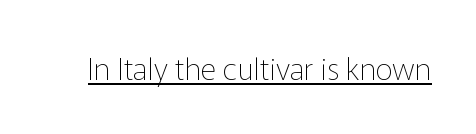
The image shows 30 px thin sans-serif type, upright; set normal letter spacing, underlined; low stroke contrast and a medium x-height.
